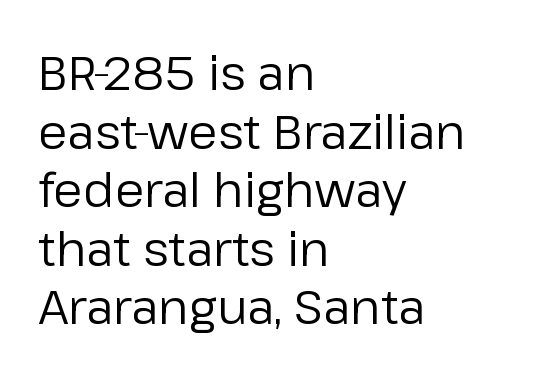
{"serif": "no", "italic": "no", "bold": "no", "weight": "regular", "width": "normal", "stroke_contrast": "low", "x_height": "medium", "monospaced": "no", "underline": "no", "align": "left", "line_spacing_ratio": 1.22, "letter_spacing": "normal", "letter_spacing_em": 0.0, "glyph_px": 48}
